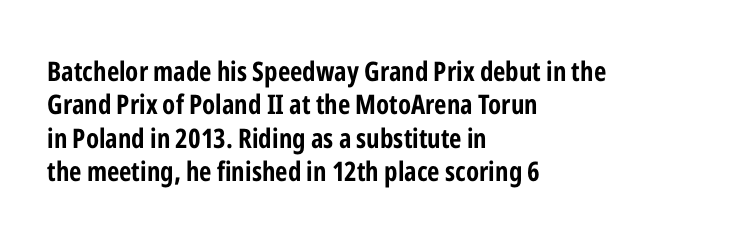
{"italic": "no", "bold": "yes", "underline": "no", "align": "left", "line_spacing_ratio": 1.24, "letter_spacing": "normal", "letter_spacing_em": 0.0, "glyph_px": 27}
